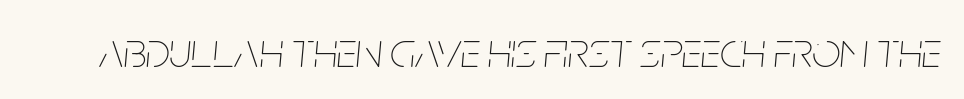
Q: Is the text bold? A: No.
Q: Is the text italic (slanted)? A: Yes, it leans right by about 5 degrees.
Q: Is the text underlined? A: No.
Q: Is the spacing between letters normal or unusually wide? A: Normal.
Q: Width (condensed, normal, or wide)? A: Condensed.
Q: Stroke contrast? A: Low.
Q: x-height? A: Large.
Q: Monospaced? A: No.
